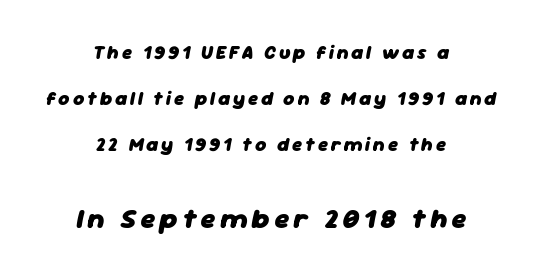
{"italic": "yes", "lean": "right", "slant_degrees": 11, "bold": "yes", "weight": "heavy", "width": "normal", "stroke_contrast": "low", "x_height": "medium", "monospaced": "no", "underline": "no", "align": "center", "line_spacing": "loose", "line_spacing_ratio": 2.42, "larger_block": "second", "size_ratio": 1.47, "glyph_px": 28}
